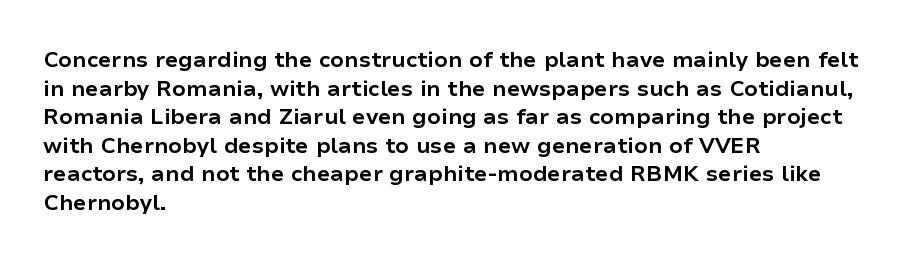
{"italic": "no", "bold": "yes", "underline": "no", "align": "left", "line_spacing": "normal", "line_spacing_ratio": 1.3, "letter_spacing": "normal", "letter_spacing_em": 0.0, "glyph_px": 22}
